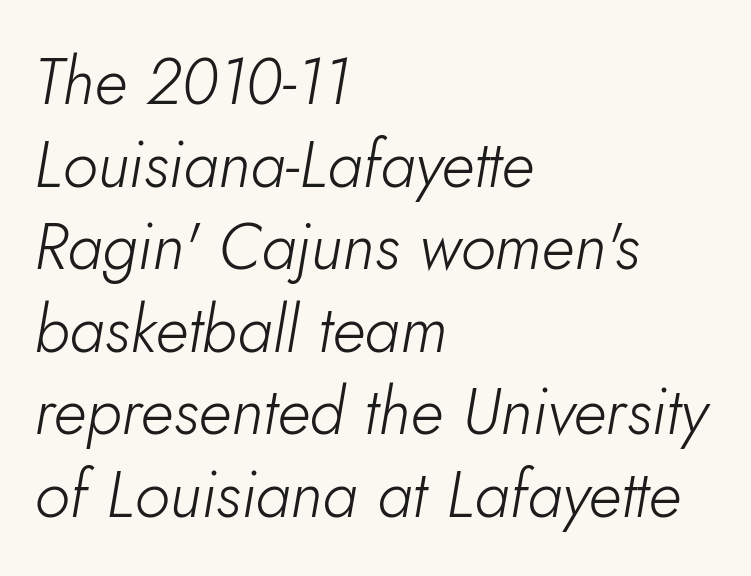
Q: Is the text bold? A: No.
Q: Is the text italic (slanted)? A: Yes, it leans right by about 5 degrees.
Q: Is the text underlined? A: No.
Q: How is the paragraph aligned? A: Left-aligned.
Q: Is the spacing between letters normal or unusually wide? A: Normal.
Q: Is the spacing between lines tight, normal or loose? A: Normal.
Q: Width (condensed, normal, or wide)? A: Normal.
Q: Stroke contrast? A: Low.
Q: x-height? A: Small.
Q: Monospaced? A: No.
